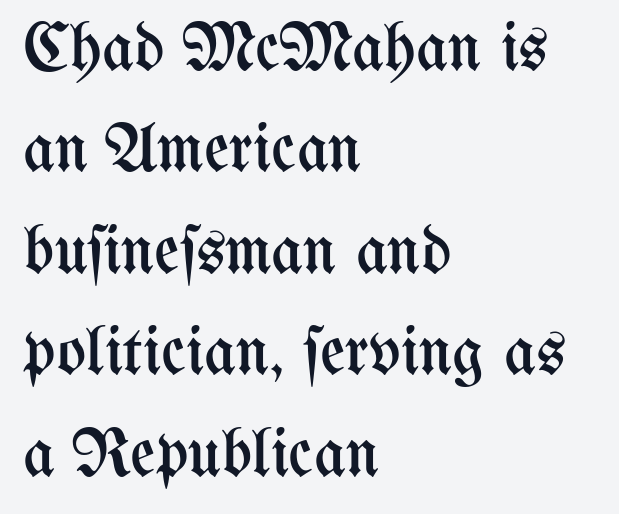
{"italic": "no", "bold": "no", "weight": "regular", "width": "condensed", "stroke_contrast": "medium", "x_height": "medium", "monospaced": "no", "underline": "no", "align": "left", "line_spacing": "normal", "line_spacing_ratio": 1.47, "letter_spacing": "normal", "letter_spacing_em": 0.0, "glyph_px": 69}
